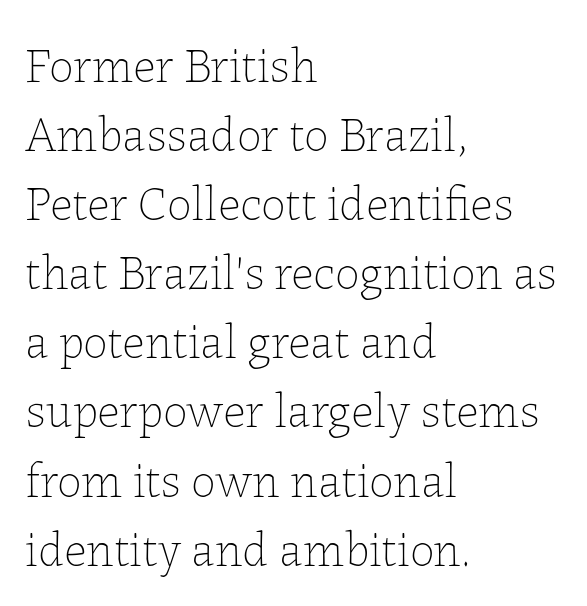
The image shows 49 px thin type, upright; set left-aligned, normal line spacing (1.41x), normal letter spacing, not underlined; low stroke contrast and a medium x-height.
